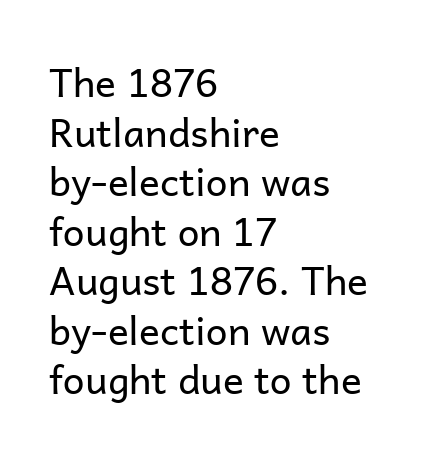
Q: Is the text bold? A: No.
Q: Is the text italic (slanted)? A: No, it is upright.
Q: Is the typeface a serif or a sans-serif typeface? A: Sans-serif.
Q: Is the text underlined? A: No.
Q: How is the paragraph aligned? A: Left-aligned.
Q: Is the spacing between letters normal or unusually wide? A: Normal.
Q: Is the spacing between lines tight, normal or loose? A: Normal.
Q: Width (condensed, normal, or wide)? A: Normal.
Q: Stroke contrast? A: Low.
Q: x-height? A: Medium.
Q: Monospaced? A: No.
